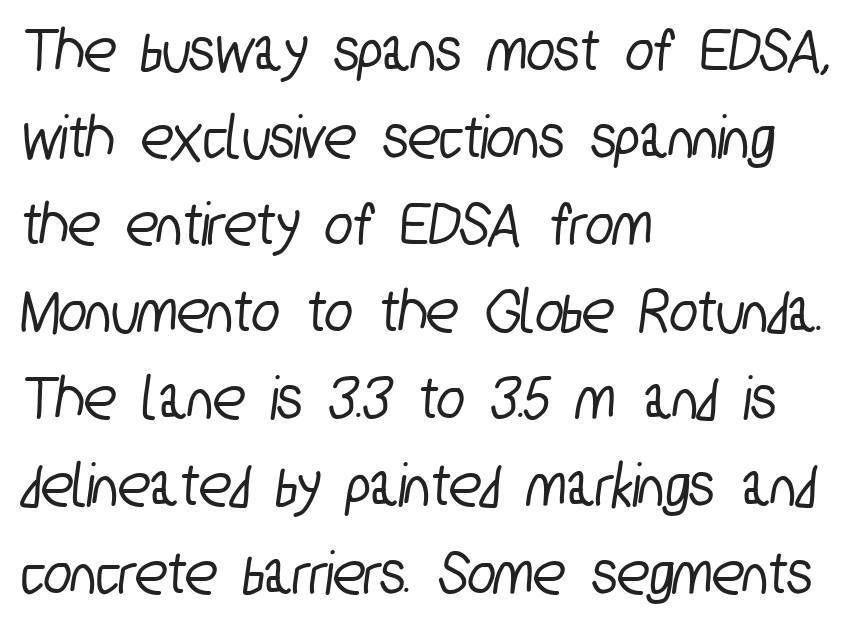
The image shows 65 px condensed sans-serif type; set left-aligned, normal line spacing (1.34x), normal letter spacing, not underlined; low stroke contrast and a medium x-height.
